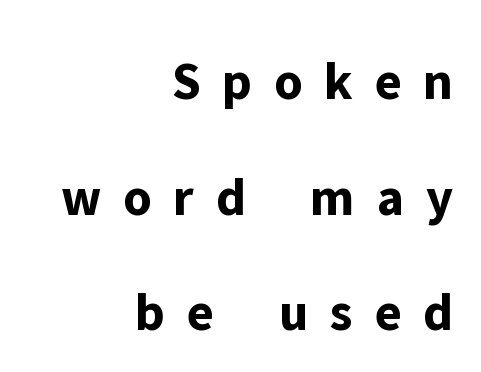
{"serif": "no", "italic": "no", "bold": "yes", "weight": "bold", "width": "normal", "stroke_contrast": "low", "x_height": "medium", "monospaced": "no", "underline": "no", "align": "right", "line_spacing": "loose", "line_spacing_ratio": 2.14, "letter_spacing": "wide", "letter_spacing_em": 0.4, "glyph_px": 54}
